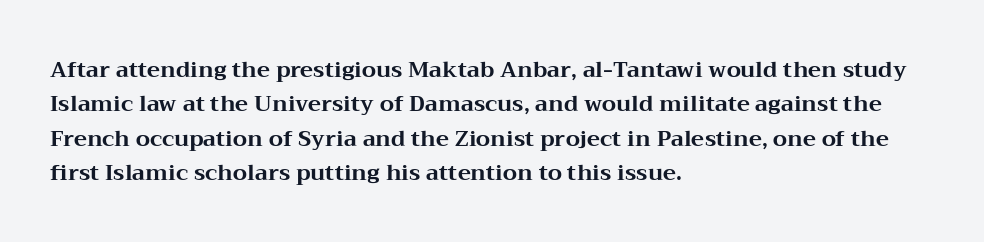
Q: Is the text bold? A: Yes.
Q: Is the text italic (slanted)? A: No, it is upright.
Q: Is the text underlined? A: No.
Q: How is the paragraph aligned? A: Left-aligned.
Q: Is the spacing between letters normal or unusually wide? A: Normal.
Q: Is the spacing between lines tight, normal or loose? A: Normal.
